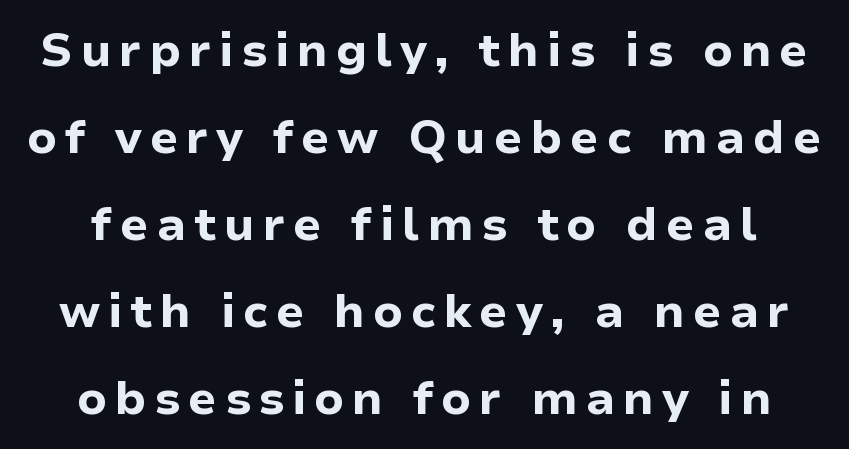
{"serif": "no", "italic": "no", "bold": "yes", "weight": "bold", "width": "normal", "stroke_contrast": "low", "x_height": "medium", "monospaced": "no", "underline": "no", "line_spacing_ratio": 1.85, "glyph_px": 47}
